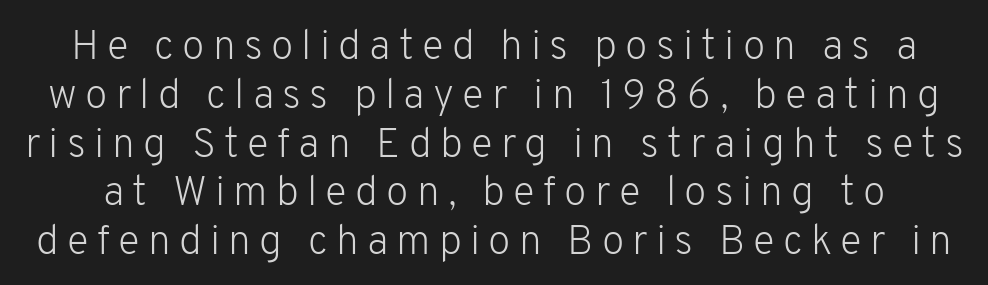
These lines are rendered in a variable-pitch font. Weight: regular or lighter. No feet cap the strokes, marking this as sans-serif type. The space beneath each line is pristine and unruled. The specimen reads as upright at a glance. Spacing between characters has been opened up far beyond the box default.
